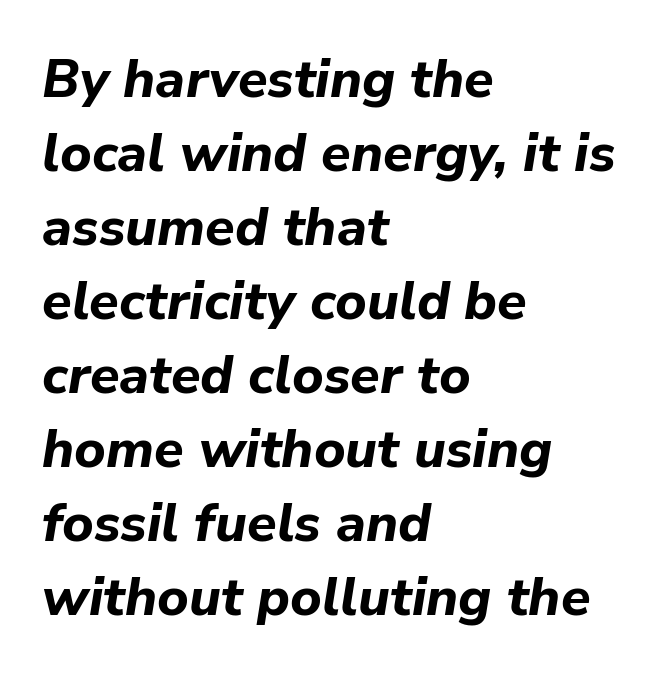
Q: Is the text bold? A: Yes.
Q: Is the text italic (slanted)? A: Yes, it leans right by about 9 degrees.
Q: Is the text underlined? A: No.
Q: How is the paragraph aligned? A: Left-aligned.
Q: Is the spacing between letters normal or unusually wide? A: Normal.
Q: Is the spacing between lines tight, normal or loose? A: Normal.
Q: Width (condensed, normal, or wide)? A: Normal.
Q: Stroke contrast? A: Low.
Q: x-height? A: Medium.
Q: Monospaced? A: No.
